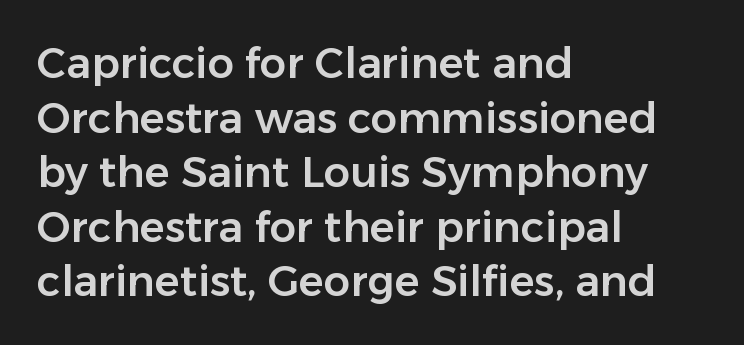
Q: Is the text italic (slanted)? A: No, it is upright.
Q: Is the typeface a serif or a sans-serif typeface? A: Sans-serif.
Q: Is the text underlined? A: No.
Q: How is the paragraph aligned? A: Left-aligned.
Q: Is the spacing between letters normal or unusually wide? A: Normal.
Q: Is the spacing between lines tight, normal or loose? A: Normal.
Q: Width (condensed, normal, or wide)? A: Normal.
Q: Stroke contrast? A: Low.
Q: x-height? A: Medium.
Q: Monospaced? A: No.
